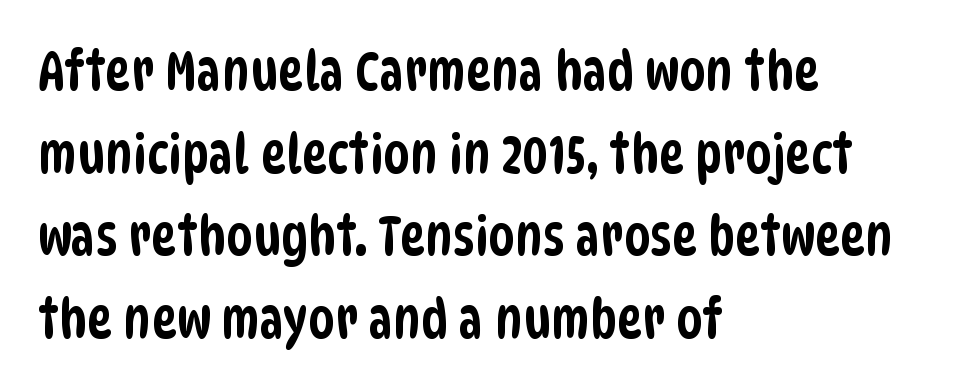
{"serif": "no", "width": "condensed", "stroke_contrast": "low", "x_height": "large", "monospaced": "no", "underline": "no", "align": "left", "line_spacing": "normal", "line_spacing_ratio": 1.53, "letter_spacing": "normal", "letter_spacing_em": 0.0, "glyph_px": 54}
